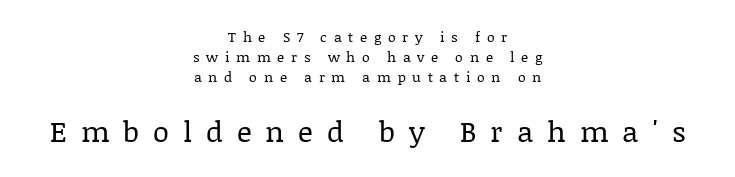
The image shows 29 px regular-weight serif type, upright; set centered, normal line spacing (1.44x), unusually wide letter spacing (+0.48 em), not underlined; the second (bottom) block is 2.07x larger; low stroke contrast and a large x-height.
